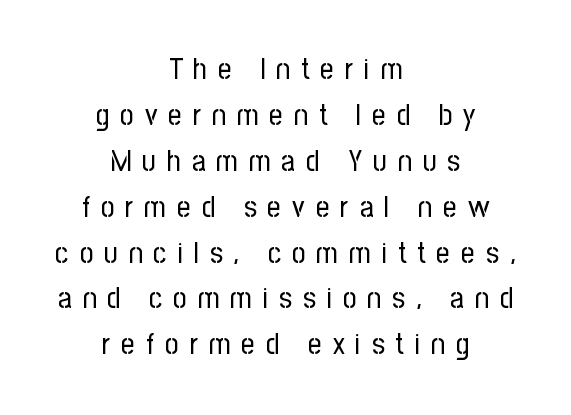
Leading: standard. The passage shown is typed in a proportional face where columns would drift. Nothing sits at the stroke ends, so this counts as sans-serif. Check under the words: just untouched page. This is not heavy type; no bold has been used. Compared with a flush-left layout, this one balances lines on the center instead.
